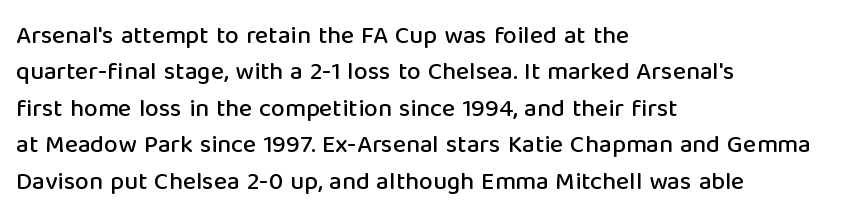
The image shows 25 px text type, upright; set left-aligned, normal line spacing (1.46x), normal letter spacing, not underlined.
